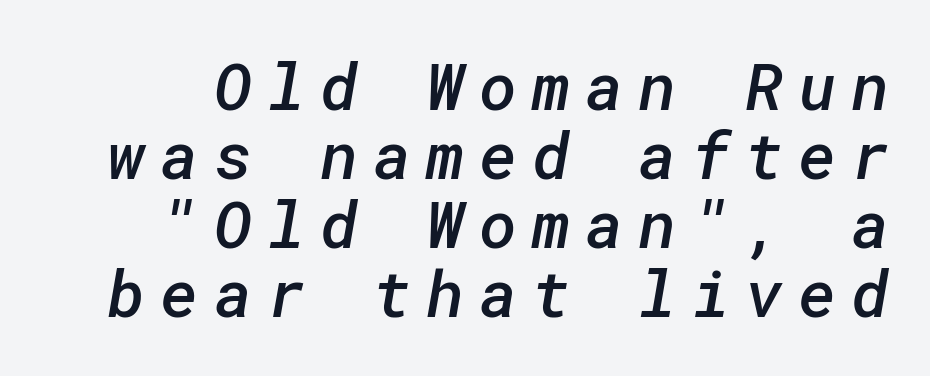
Q: Is the text bold? A: Semi-bold.
Q: Is the typeface a serif or a sans-serif typeface? A: Sans-serif.
Q: Is the text underlined? A: No.
Q: Is the spacing between letters normal or unusually wide? A: Unusually wide.
Q: Is the spacing between lines tight, normal or loose? A: Tight.
Q: Width (condensed, normal, or wide)? A: Normal.
Q: Stroke contrast? A: Low.
Q: x-height? A: Medium.
